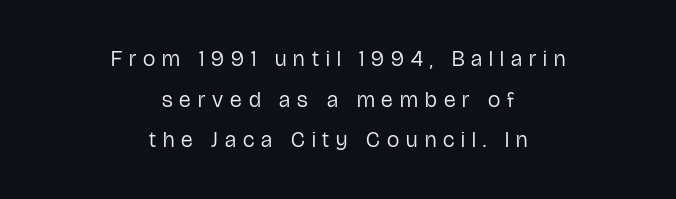
{"italic": "no", "bold": "no", "underline": "no", "align": "center", "line_spacing_ratio": 1.85, "letter_spacing": "wide", "letter_spacing_em": 0.32, "glyph_px": 22}
